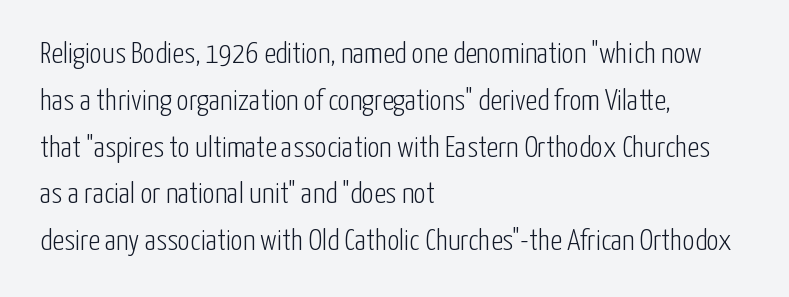
This rendering employs a face without finishing strokes, i.e., a sans-serif. The characters are drawn with everyday or finer stroke widths. One-word summary of the alignment: left. This sample keeps an unexceptional amount of space between lines. Lines of text with bare space underneath. Does the lettering tilt? It doesn't — this is upright.
